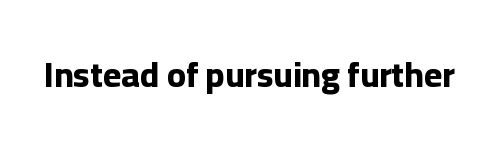
{"serif": "no", "italic": "no", "bold": "yes", "weight": "bold", "width": "normal", "stroke_contrast": "low", "x_height": "medium", "monospaced": "no", "underline": "no", "letter_spacing": "normal", "letter_spacing_em": 0.0, "glyph_px": 35}
